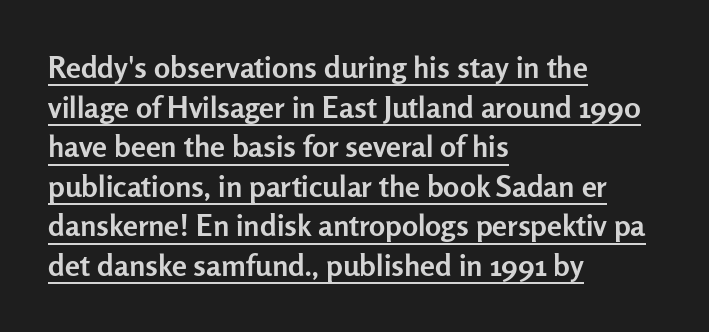
The image shows 30 px semibold sans-serif type, upright; set left-aligned, normal line spacing (1.32x), normal letter spacing, underlined; low stroke contrast and a medium x-height.
